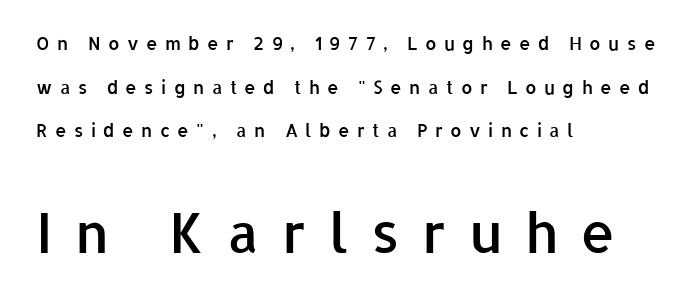
Q: Is the text bold? A: Semi-bold.
Q: Is the text italic (slanted)? A: No, it is upright.
Q: Is the typeface a serif or a sans-serif typeface? A: Sans-serif.
Q: Is the text underlined? A: No.
Q: How is the paragraph aligned? A: Left-aligned.
Q: Is the spacing between letters normal or unusually wide? A: Unusually wide.
Q: Is the spacing between lines tight, normal or loose? A: Loose.
Q: Which block of text is set in a larger size, the first (top) or the second (bottom)? A: The second (bottom) one.
Q: Width (condensed, normal, or wide)? A: Normal.
Q: Stroke contrast? A: Low.
Q: x-height? A: Medium.
Q: Monospaced? A: No.
